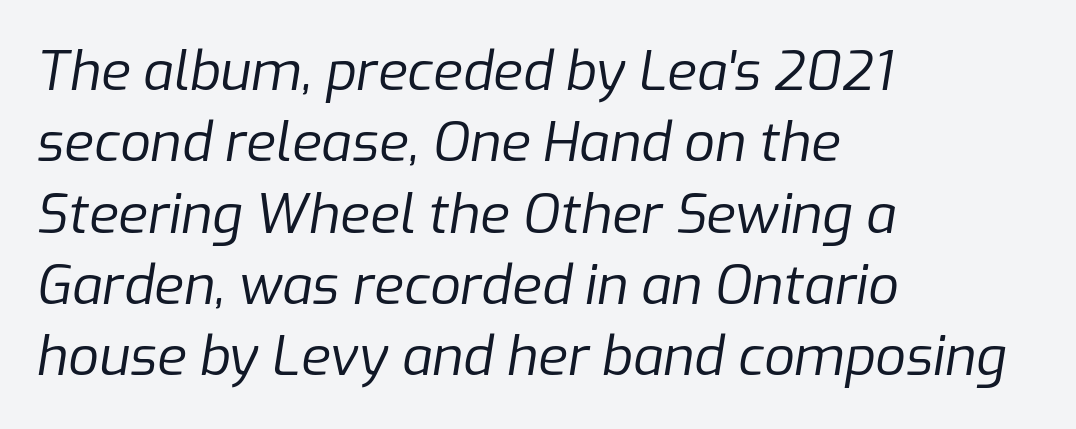
{"italic": "yes", "lean": "right", "slant_degrees": 9, "bold": "no", "weight": "regular", "width": "normal", "stroke_contrast": "low", "x_height": "medium", "monospaced": "no", "underline": "no", "align": "left", "line_spacing": "normal", "line_spacing_ratio": 1.32, "letter_spacing": "normal", "letter_spacing_em": 0.0, "glyph_px": 54}
